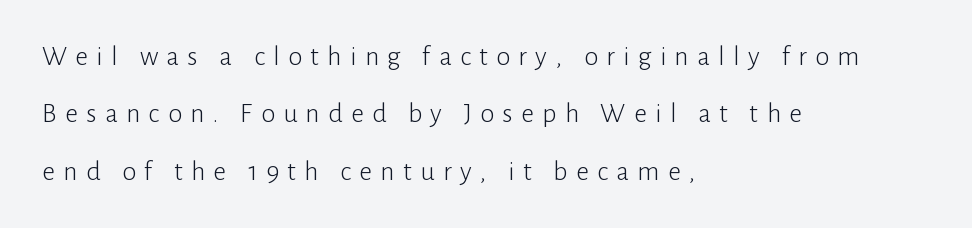
Q: Is the text bold? A: No.
Q: Is the text italic (slanted)? A: No, it is upright.
Q: Is the typeface a serif or a sans-serif typeface? A: Sans-serif.
Q: Is the text underlined? A: No.
Q: How is the paragraph aligned? A: Left-aligned.
Q: Is the spacing between letters normal or unusually wide? A: Unusually wide.
Q: Is the spacing between lines tight, normal or loose? A: Loose.
Q: Width (condensed, normal, or wide)? A: Normal.
Q: Stroke contrast? A: Low.
Q: x-height? A: Medium.
Q: Monospaced? A: No.
